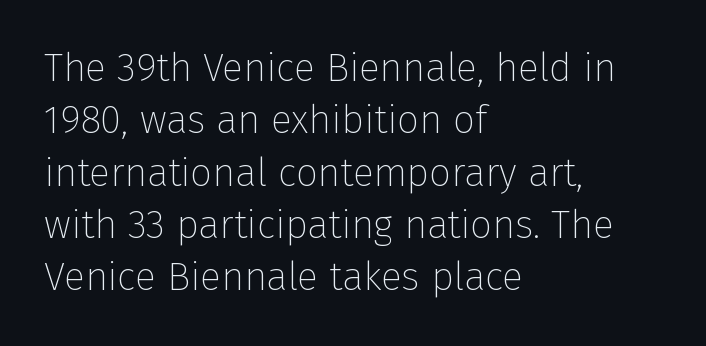
Underlining? Definitely not there. Casual observation: everything's shoved over to the left. Tracking here is standard; glyphs follow each other at the usual distance. The typeface chosen for these lines omits serifs. This sample uses an upright cut, with every glyph sitting square on the baseline.
